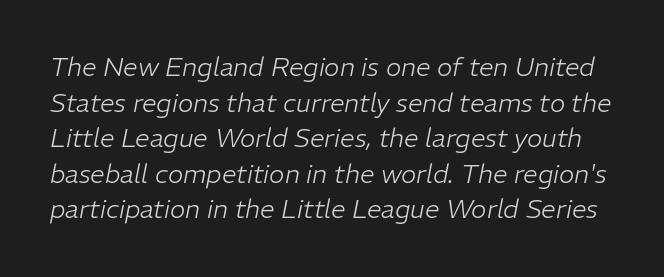
{"italic": "yes", "lean": "right", "slant_degrees": 11, "bold": "no", "underline": "no", "line_spacing": "normal", "line_spacing_ratio": 1.37, "letter_spacing": "normal", "letter_spacing_em": 0.0, "glyph_px": 26}
